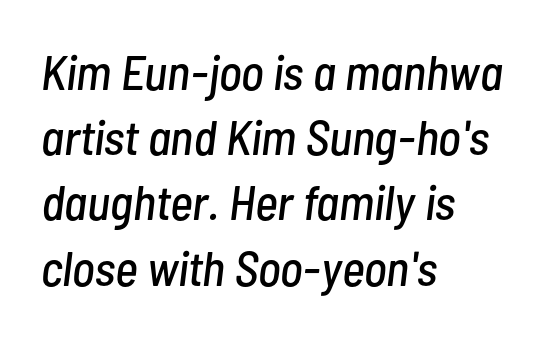
Q: Is the text italic (slanted)? A: Yes, it leans right by about 7 degrees.
Q: Is the text underlined? A: No.
Q: How is the paragraph aligned? A: Left-aligned.
Q: Is the spacing between letters normal or unusually wide? A: Normal.
Q: Is the spacing between lines tight, normal or loose? A: Normal.
Q: Width (condensed, normal, or wide)? A: Condensed.
Q: Stroke contrast? A: Low.
Q: x-height? A: Medium.
Q: Monospaced? A: No.
